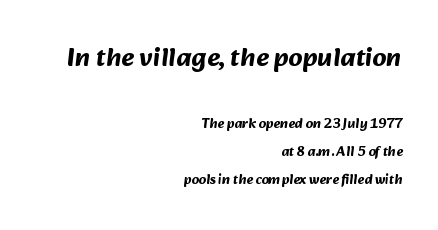
{"bold": "yes", "underline": "no", "align": "right", "line_spacing": "loose", "line_spacing_ratio": 2.01, "letter_spacing": "normal", "letter_spacing_em": 0.0, "larger_block": "first", "size_ratio": 1.93, "glyph_px": 27}
